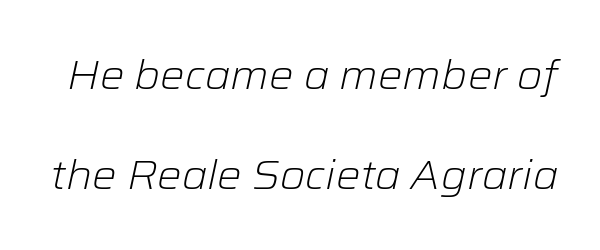
Weight class: somewhere from thin through regular. Character widths vary here, with narrow letters taking less room than wide ones. Whoever set this chose breathing room over compactness in the vertical rhythm. The words here are not underlined. The rendering applies a slant to the glyphs.
